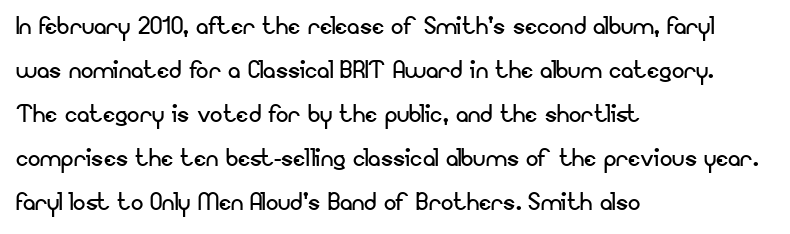
{"serif": "no", "italic": "no", "bold": "no", "weight": "regular", "width": "normal", "stroke_contrast": "low", "x_height": "small", "monospaced": "no", "underline": "no", "align": "left", "line_spacing": "normal", "line_spacing_ratio": 1.42, "letter_spacing": "normal", "letter_spacing_em": 0.0, "glyph_px": 31}
